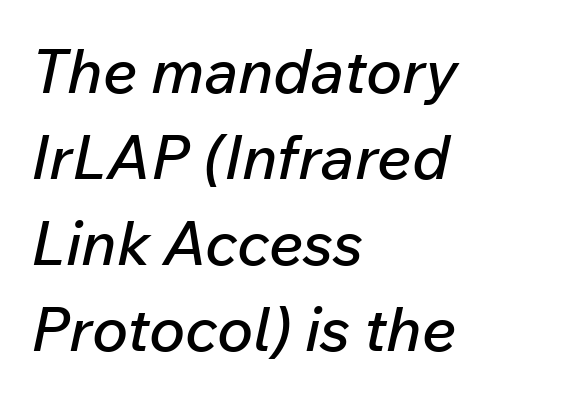
Q: Is the text italic (slanted)? A: Yes, it leans right by about 12 degrees.
Q: Is the text underlined? A: No.
Q: How is the paragraph aligned? A: Left-aligned.
Q: Is the spacing between letters normal or unusually wide? A: Normal.
Q: Is the spacing between lines tight, normal or loose? A: Normal.
Q: Width (condensed, normal, or wide)? A: Normal.
Q: Stroke contrast? A: Low.
Q: x-height? A: Medium.
Q: Monospaced? A: No.
